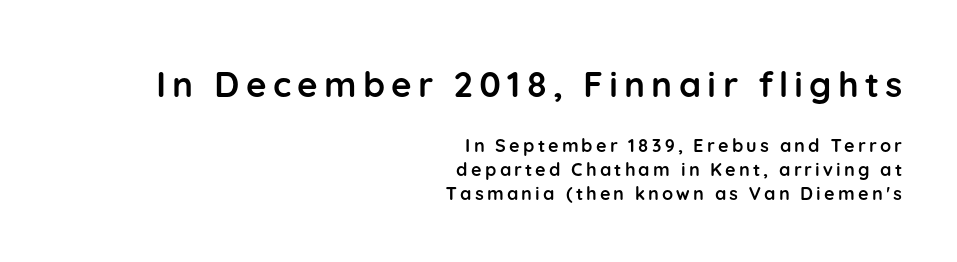
{"serif": "no", "italic": "no", "bold": "yes", "weight": "semibold", "width": "normal", "stroke_contrast": "low", "x_height": "medium", "monospaced": "no", "underline": "no", "align": "right", "line_spacing": "normal", "line_spacing_ratio": 1.34, "larger_block": "first", "size_ratio": 1.94, "glyph_px": 35}
